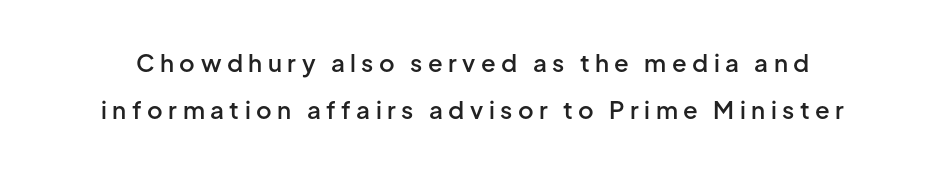
Q: Is the text bold? A: Semi-bold.
Q: Is the text italic (slanted)? A: No, it is upright.
Q: Is the text underlined? A: No.
Q: Is the spacing between letters normal or unusually wide? A: Unusually wide.
Q: Is the spacing between lines tight, normal or loose? A: Loose.
